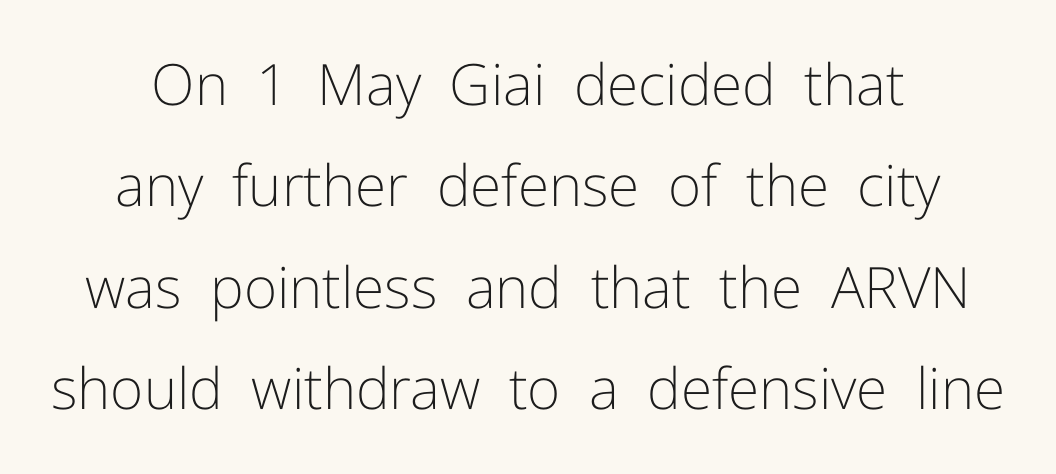
Do the characters align in a grid? No, the font is proportional. Default kerning and tracking; the words read as compact shapes. Unbolded letterforms with no extra heft. Is there any slant? The stems are plumb.
